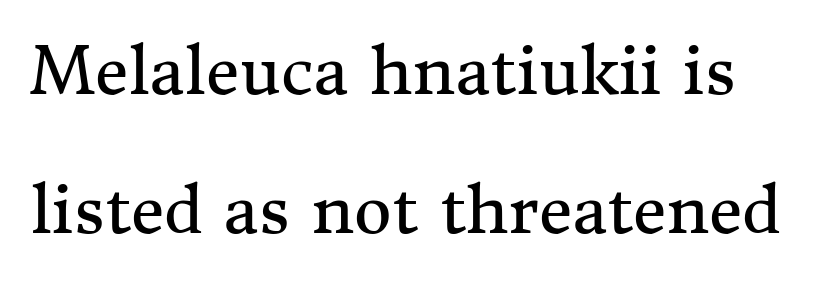
The image shows 65 px regular-weight serif type, upright; set loose line spacing (2.14x), normal letter spacing, not underlined; medium stroke contrast and a medium x-height.
